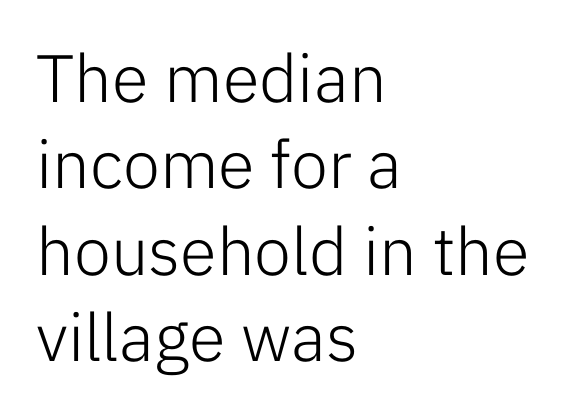
{"serif": "no", "italic": "no", "bold": "no", "weight": "light", "width": "normal", "stroke_contrast": "low", "x_height": "medium", "monospaced": "no", "underline": "no", "align": "left", "line_spacing": "normal", "line_spacing_ratio": 1.29, "letter_spacing": "normal", "letter_spacing_em": 0.0, "glyph_px": 67}
